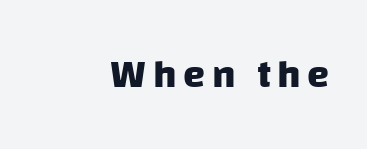
{"serif": "no", "bold": "yes", "weight": "heavy", "width": "normal", "stroke_contrast": "low", "x_height": "large", "monospaced": "no", "underline": "no", "align": "right", "glyph_px": 40}
